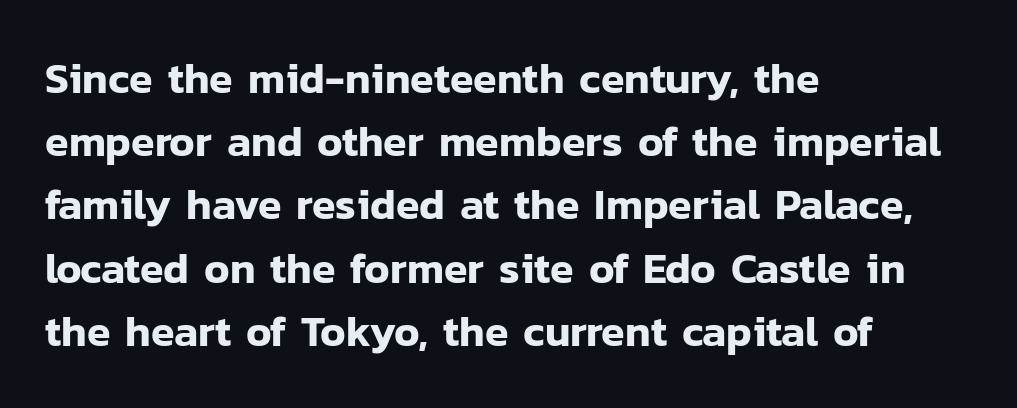
The image shows 43 px sans-serif type, upright; set left-aligned, normal line spacing (1.47x), normal letter spacing, not underlined; low stroke contrast and a medium x-height.
